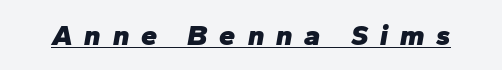
The image shows 29 px heavy type, italic (leaning right); set unusually wide letter spacing (+0.41 em), underlined; low stroke contrast and a medium x-height.
